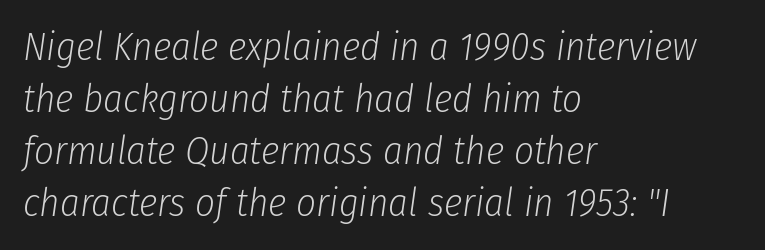
Q: Is the text bold? A: No.
Q: Is the text italic (slanted)? A: Yes, it leans right by about 8 degrees.
Q: Is the text underlined? A: No.
Q: How is the paragraph aligned? A: Left-aligned.
Q: Is the spacing between letters normal or unusually wide? A: Normal.
Q: Is the spacing between lines tight, normal or loose? A: Normal.
Q: Width (condensed, normal, or wide)? A: Condensed.
Q: Stroke contrast? A: Low.
Q: x-height? A: Medium.
Q: Monospaced? A: No.
